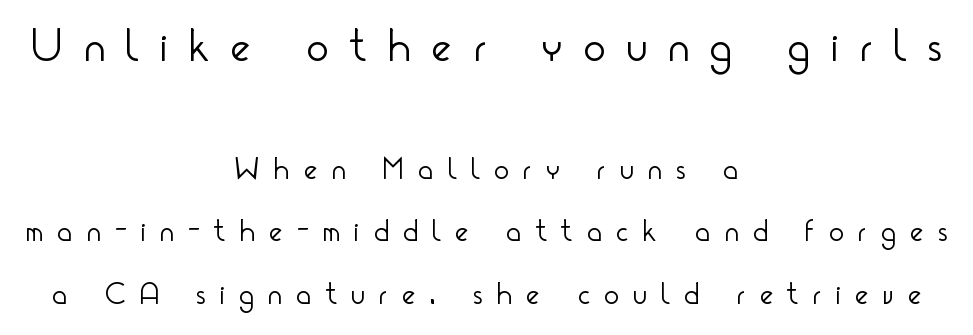
{"serif": "no", "italic": "no", "bold": "no", "weight": "light", "width": "condensed", "stroke_contrast": "low", "x_height": "small", "monospaced": "no", "underline": "no", "align": "center", "line_spacing": "loose", "line_spacing_ratio": 2.02, "letter_spacing": "wide", "letter_spacing_em": 0.48, "larger_block": "first", "size_ratio": 1.48, "glyph_px": 46}
